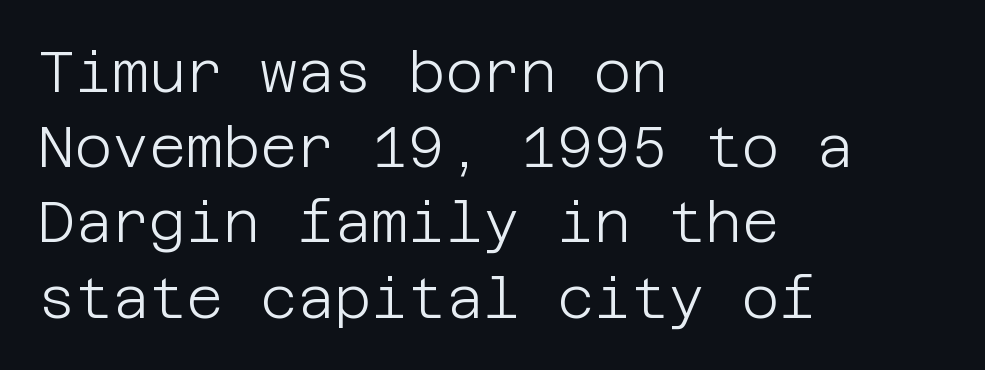
Q: Is the text bold? A: No.
Q: Is the text italic (slanted)? A: No, it is upright.
Q: Is the typeface a serif or a sans-serif typeface? A: Sans-serif.
Q: Is the text underlined? A: No.
Q: How is the paragraph aligned? A: Left-aligned.
Q: Is the spacing between letters normal or unusually wide? A: Normal.
Q: Is the spacing between lines tight, normal or loose? A: Normal.
Q: Width (condensed, normal, or wide)? A: Normal.
Q: Stroke contrast? A: Low.
Q: x-height? A: Large.
